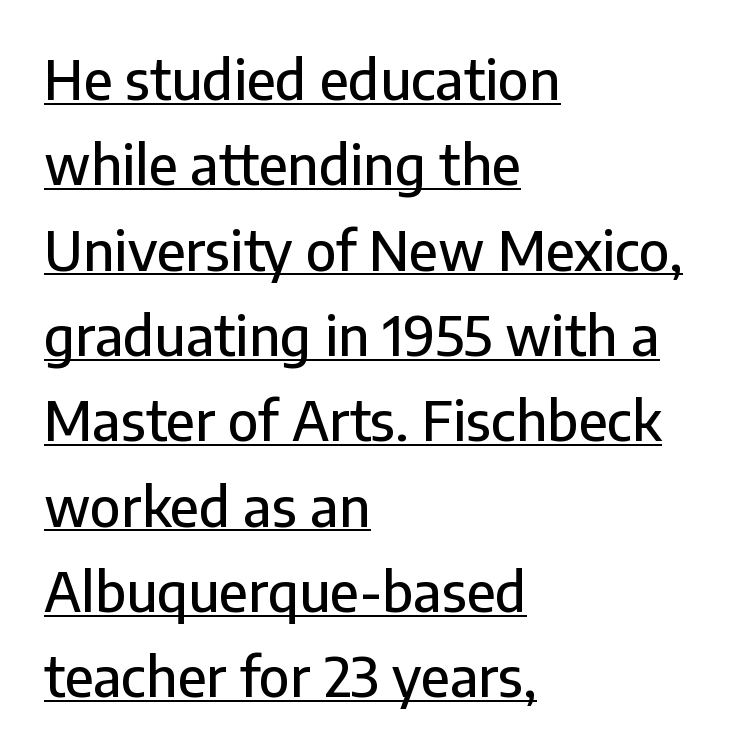
Q: Is the text italic (slanted)? A: No, it is upright.
Q: Is the typeface a serif or a sans-serif typeface? A: Sans-serif.
Q: Is the text underlined? A: Yes.
Q: How is the paragraph aligned? A: Left-aligned.
Q: Is the spacing between letters normal or unusually wide? A: Normal.
Q: Is the spacing between lines tight, normal or loose? A: Normal.
Q: Width (condensed, normal, or wide)? A: Normal.
Q: Stroke contrast? A: Low.
Q: x-height? A: Medium.
Q: Monospaced? A: No.
